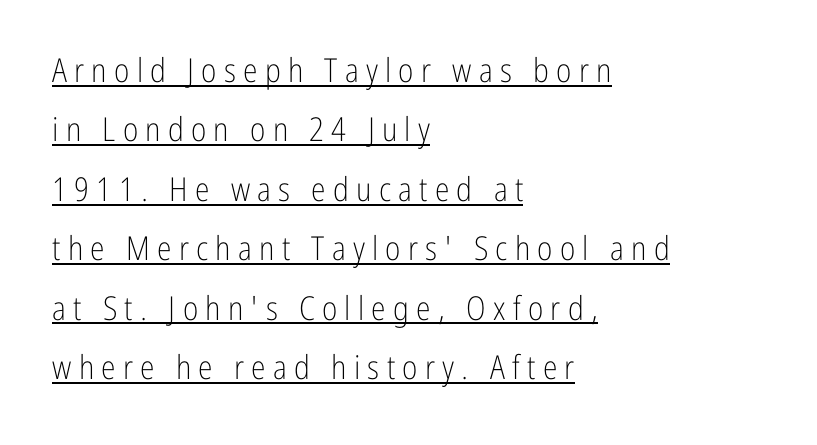
You can tell from the bare stems that sans-serif type was used. The weight would be labelled regular, book, light, or lighter still. Look at the tracking — it's clearly loosened, letters drifting apart. Each letter keeps its own natural width here, so spacing adapts to shape.
